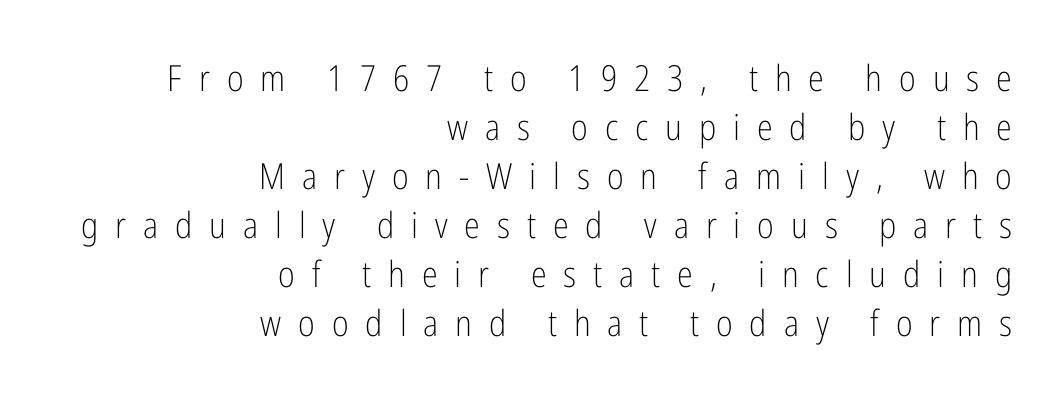
Varying glyph widths throughout — classic text-font behaviour. Reading down the block, your eye finds every line finishing at a fixed right position. The tracking reads as deliberately expanded to a designer's eye. The leading is moderate, giving the passage an even texture. What kind of face is this? One without serifs — a sans. Letters rest on an invisible, unmarked baseline.
